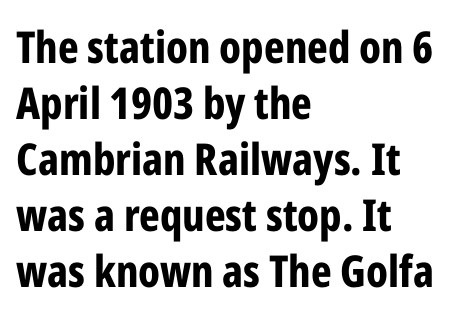
Ordinary non-slanted type is in use. Character widths vary here, with narrow letters taking less room than wide ones. You'd pick this weight for a headline — it's a proper bold. Descenders hang freely into open space.
